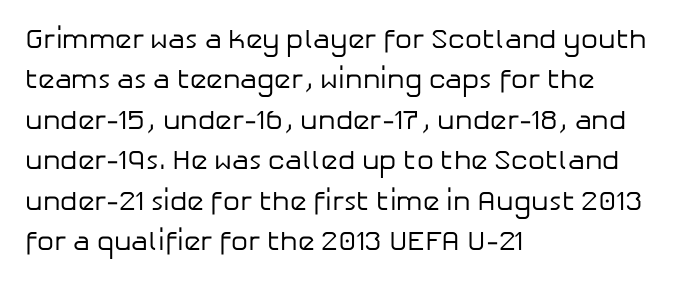
The image shows 27 px text type, upright; set left-aligned, normal line spacing (1.5x), normal letter spacing, not underlined.
